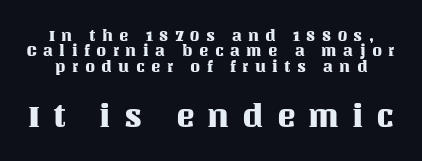
The image shows 32 px text type, upright; set tight line spacing (0.96x), unusually wide letter spacing (+0.4 em), not underlined; the second (bottom) block is 2.0x larger; medium stroke contrast and a large x-height.
